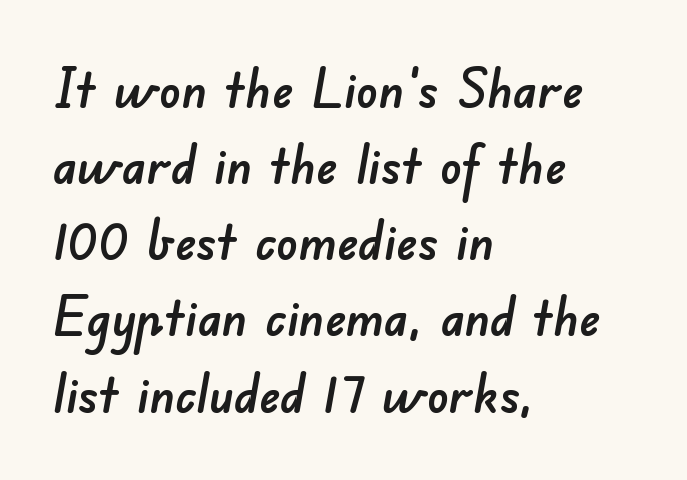
{"serif": "no", "width": "normal", "stroke_contrast": "low", "x_height": "small", "monospaced": "no", "underline": "no", "align": "left", "line_spacing": "normal", "line_spacing_ratio": 1.41, "letter_spacing": "normal", "letter_spacing_em": 0.0, "glyph_px": 54}
